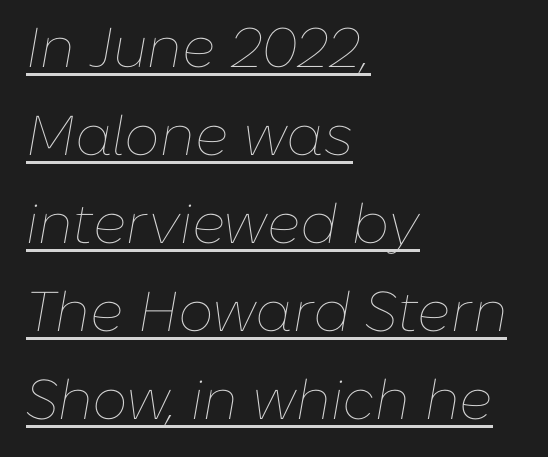
How would I describe the line gaps? Plain and ordinary. The ragged edge is on the right, which tells us the setting is flush left. In terms of posture, this sample is oblique. The strokes are not fattened; the text isn't bold. Character widths vary here, with narrow letters taking less room than wide ones. The typesetter has applied underlining to the passage shown.
